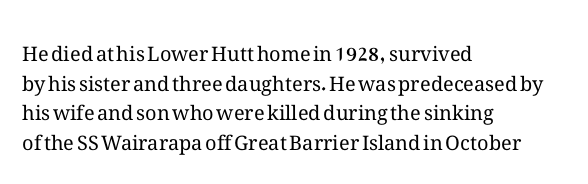
Q: Is the text bold? A: No.
Q: Is the text italic (slanted)? A: No, it is upright.
Q: Is the text underlined? A: No.
Q: How is the paragraph aligned? A: Left-aligned.
Q: Is the spacing between letters normal or unusually wide? A: Normal.
Q: Is the spacing between lines tight, normal or loose? A: Normal.
